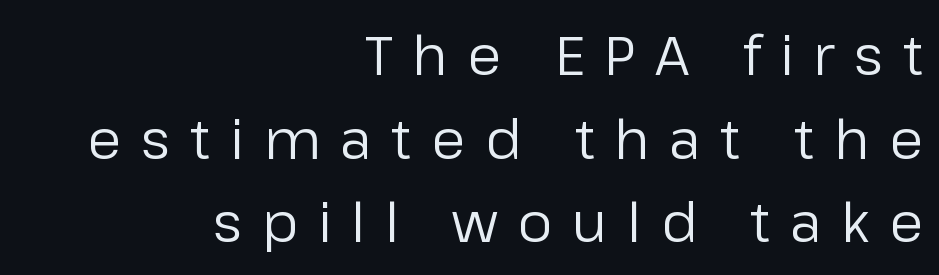
The image shows 55 px regular-weight sans-serif type, upright; set right-aligned, normal line spacing (1.52x), unusually wide letter spacing (+0.36 em), not underlined; low stroke contrast and a medium x-height.
